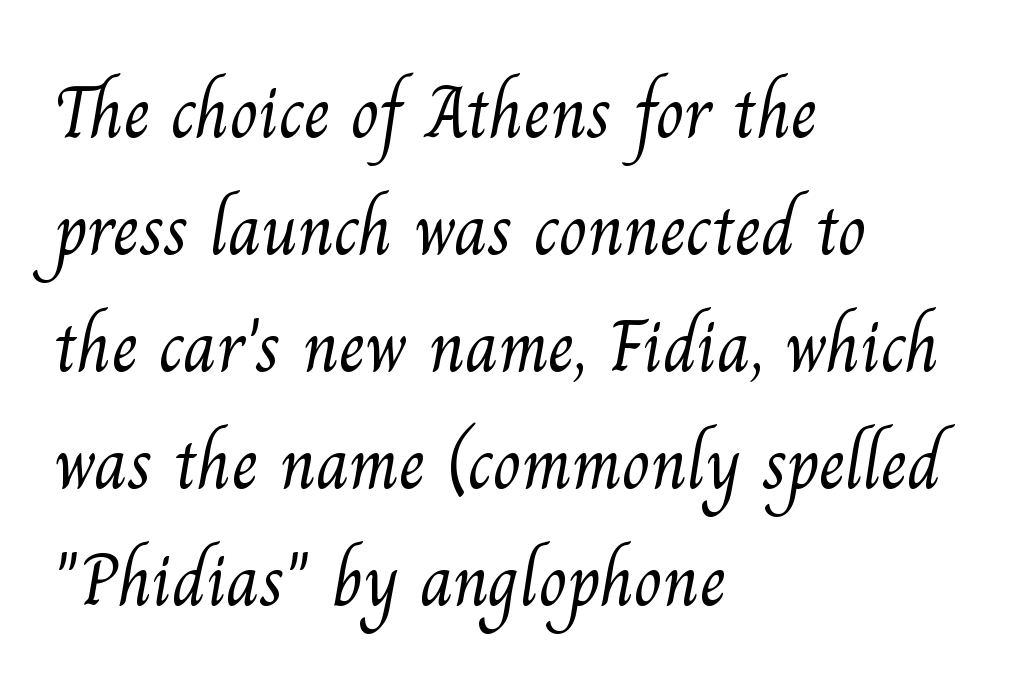
Small tapered or slab feet sit at the stroke ends, so this counts as serif. Caption: standard tracking, unaltered. Plain, unruled lines of type. Line spacing here is normal.
